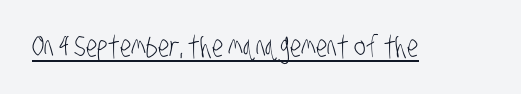
{"serif": "no", "bold": "no", "weight": "light", "width": "condensed", "stroke_contrast": "low", "x_height": "large", "monospaced": "no", "underline": "yes", "letter_spacing": "normal", "letter_spacing_em": 0.0, "glyph_px": 30}
